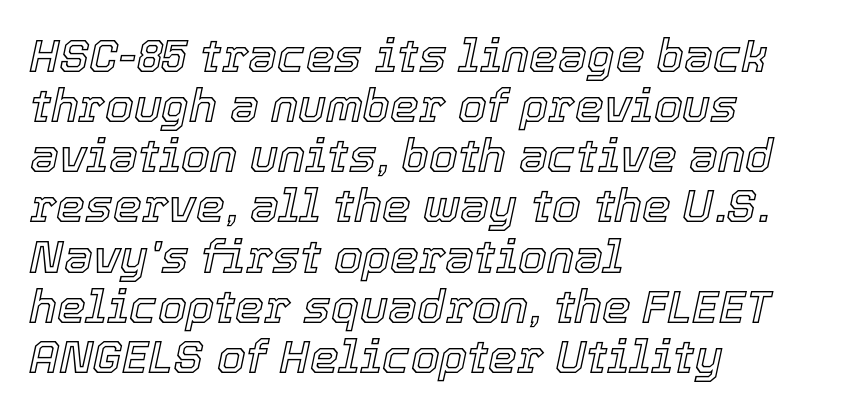
The image shows 46 px text type, italic (leaning right); set left-aligned, tight line spacing (1.09x), normal letter spacing, not underlined; a medium x-height.
